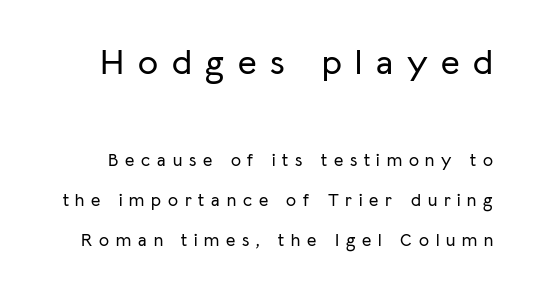
The image shows 36 px sans-serif type, upright; set loose line spacing (2.23x), unusually wide letter spacing (+0.38 em), not underlined; the first (top) block is 2.0x larger; low stroke contrast and a medium x-height.
